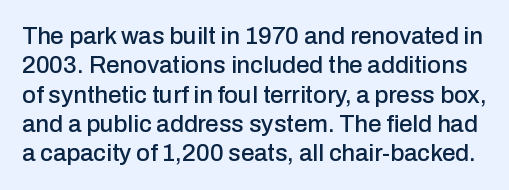
Inter-character spacing is left at the font's built-in metrics. Vertical strokes here are truly vertical. Check under the words: just untouched page.
